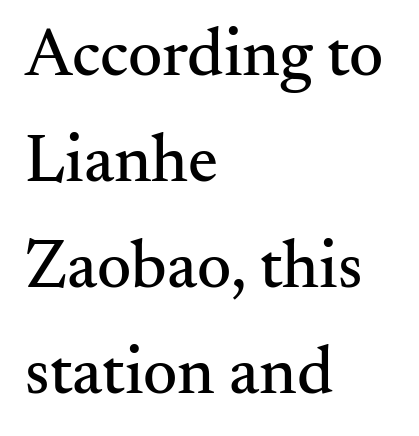
{"serif": "yes", "italic": "no", "width": "normal", "stroke_contrast": "medium", "x_height": "small", "monospaced": "no", "underline": "no", "align": "left", "line_spacing": "normal", "line_spacing_ratio": 1.58, "letter_spacing": "normal", "letter_spacing_em": 0.0, "glyph_px": 67}
